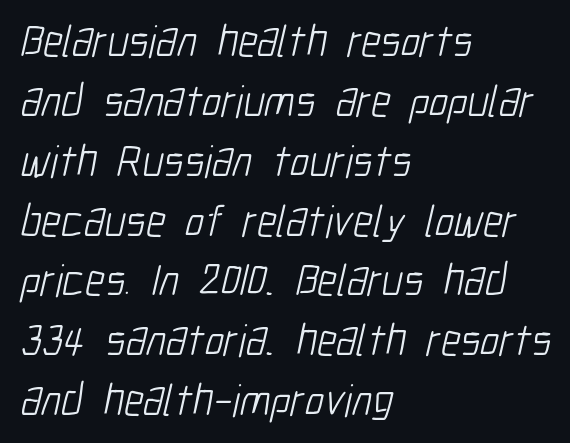
{"serif": "no", "bold": "no", "weight": "light", "width": "condensed", "stroke_contrast": "low", "x_height": "medium", "monospaced": "no", "underline": "no", "align": "left", "line_spacing": "normal", "line_spacing_ratio": 1.33, "letter_spacing": "normal", "letter_spacing_em": 0.0, "glyph_px": 45}
